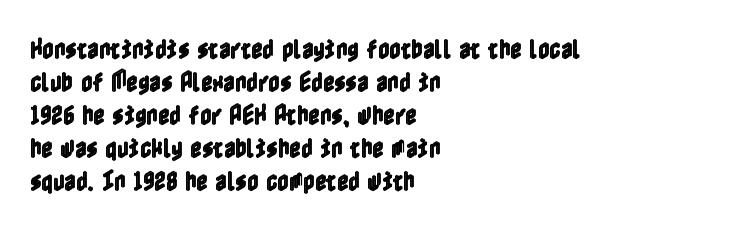
Q: Is the text italic (slanted)? A: No, it is upright.
Q: Is the text underlined? A: No.
Q: How is the paragraph aligned? A: Left-aligned.
Q: Is the spacing between letters normal or unusually wide? A: Normal.
Q: Is the spacing between lines tight, normal or loose? A: Normal.
